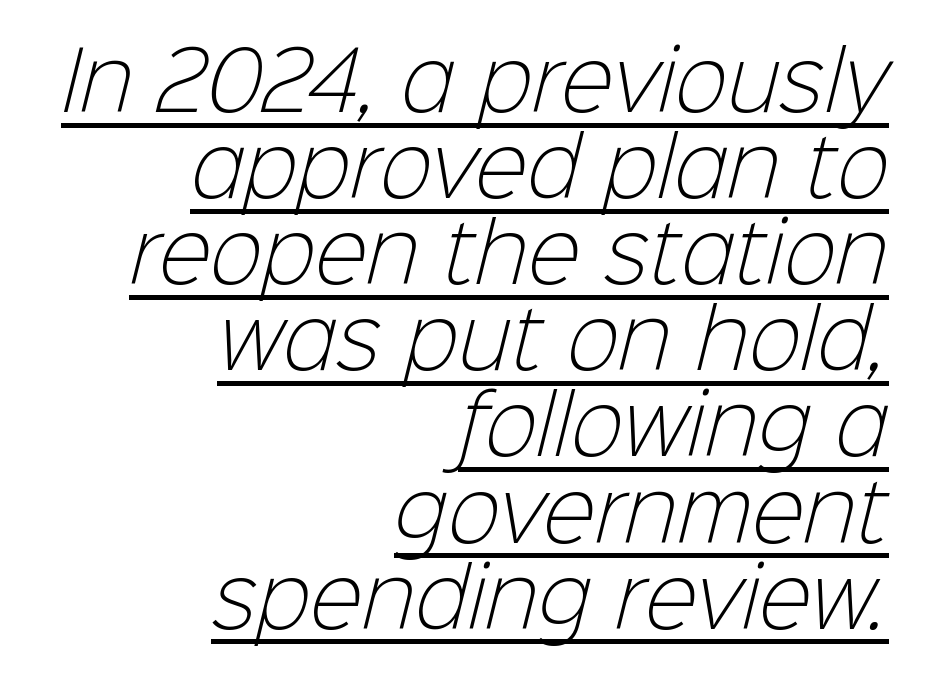
The image shows 79 px light sans-serif type; set right-aligned, tight line spacing (1.09x), normal letter spacing, underlined; low stroke contrast and a medium x-height.
